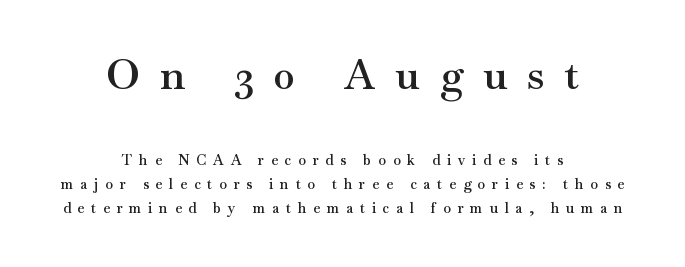
The string is rendered with underlining switched off. Spacing verdict: proportional, widths tailored to each character. Does the lettering tilt? It doesn't — this is upright. Look at the stroke-to-counter ratio: somewhat heavy, a semibold.
